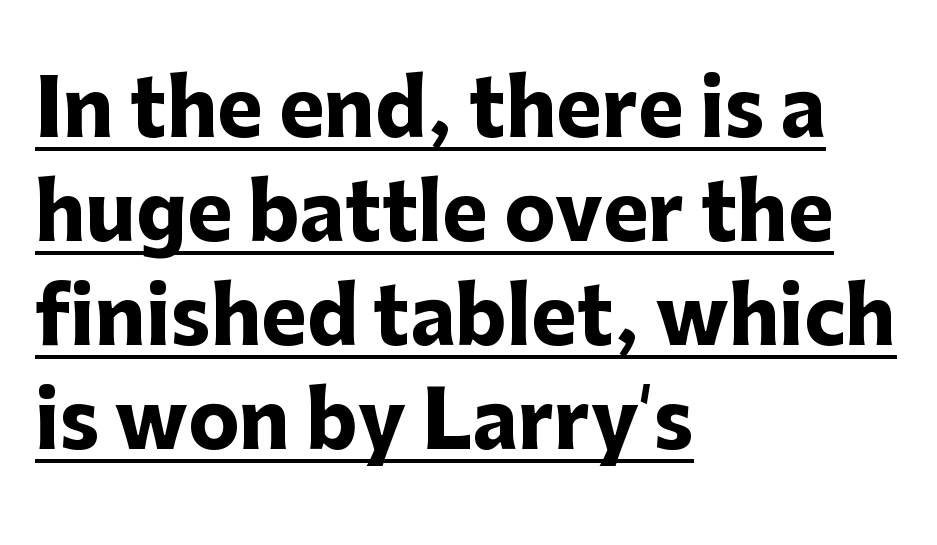
The image shows 77 px heavy sans-serif type, upright; set left-aligned, normal line spacing (1.35x), normal letter spacing, underlined; low stroke contrast and a medium x-height.
